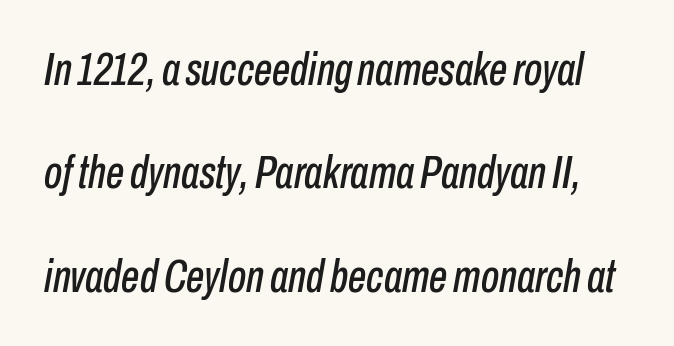
Q: Is the text italic (slanted)? A: Yes, it leans right by about 10 degrees.
Q: Is the text underlined? A: No.
Q: Is the spacing between letters normal or unusually wide? A: Normal.
Q: Is the spacing between lines tight, normal or loose? A: Loose.
Q: Width (condensed, normal, or wide)? A: Condensed.
Q: Stroke contrast? A: Low.
Q: x-height? A: Medium.
Q: Monospaced? A: No.
